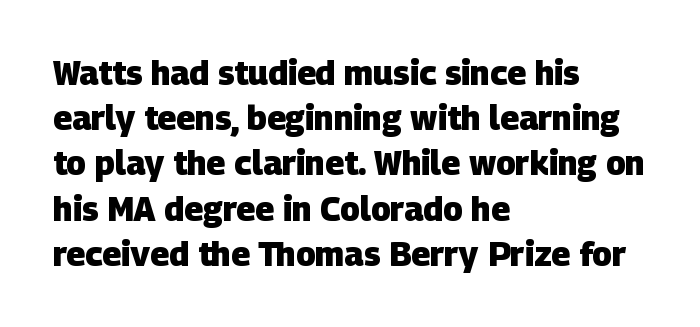
The baseline area is clear. Notice how thick the strokes are: this is what a full bold looks like. The typesetter chose a ragged-right arrangement here. I'd call this a sans setting — the letters go barefoot.
